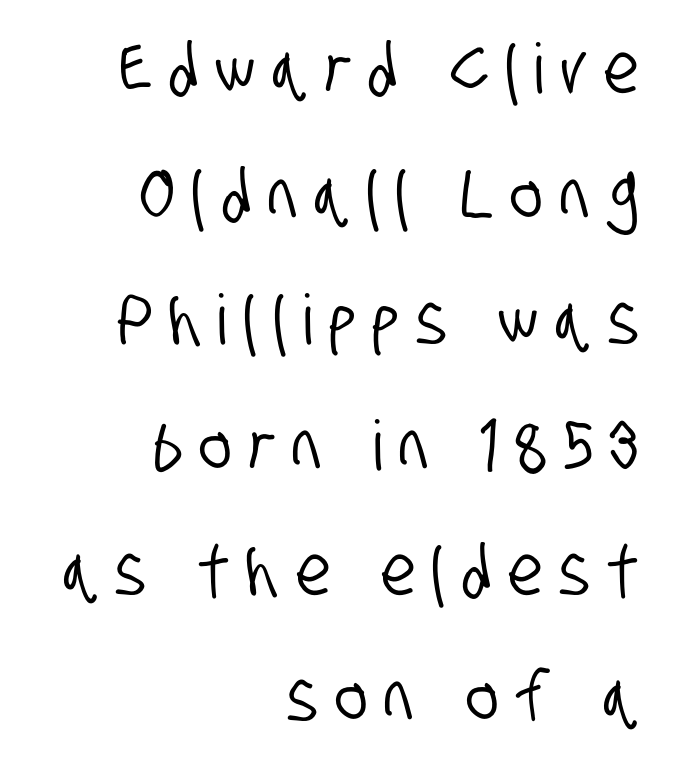
Q: Is the typeface a serif or a sans-serif typeface? A: Sans-serif.
Q: Is the text underlined? A: No.
Q: How is the paragraph aligned? A: Right-aligned.
Q: Is the spacing between letters normal or unusually wide? A: Unusually wide.
Q: Width (condensed, normal, or wide)? A: Condensed.
Q: Stroke contrast? A: Low.
Q: x-height? A: Large.
Q: Monospaced? A: No.
